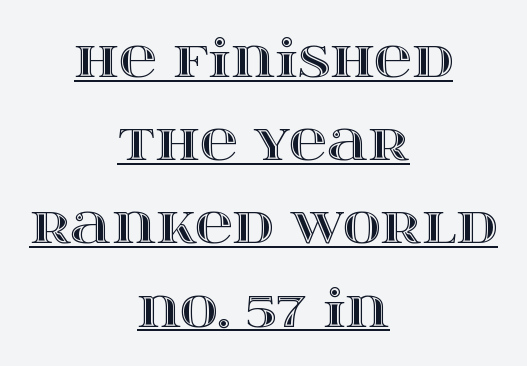
Q: Is the text italic (slanted)? A: No, it is upright.
Q: Is the text underlined? A: Yes.
Q: How is the paragraph aligned? A: Centered.
Q: Is the spacing between letters normal or unusually wide? A: Normal.
Q: Is the spacing between lines tight, normal or loose? A: Normal.
Q: Width (condensed, normal, or wide)? A: Wide.
Q: x-height? A: Large.
Q: Monospaced? A: No.
